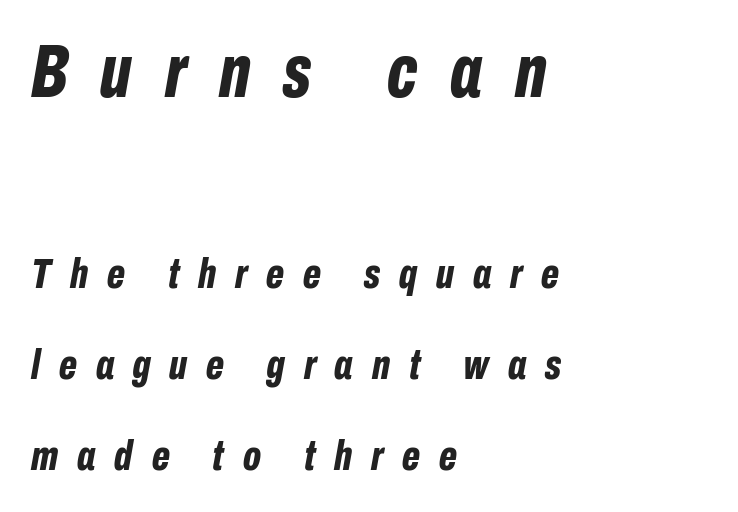
The image shows 75 px bold, condensed type, italic (leaning right); set left-aligned, loose line spacing (2.12x), unusually wide letter spacing (+0.44 em), not underlined; the first (top) block is 1.74x larger; low stroke contrast and a medium x-height.
